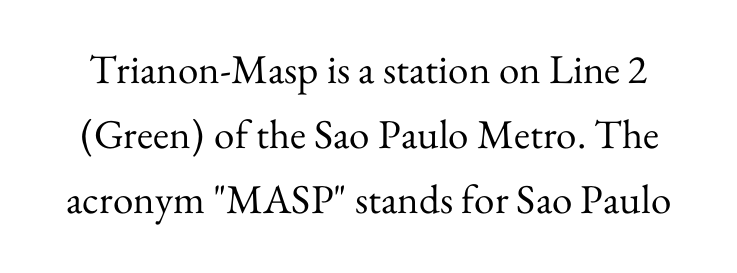
Q: Is the text bold? A: No.
Q: Is the text italic (slanted)? A: No, it is upright.
Q: Is the typeface a serif or a sans-serif typeface? A: Serif.
Q: Is the text underlined? A: No.
Q: Is the spacing between letters normal or unusually wide? A: Normal.
Q: Is the spacing between lines tight, normal or loose? A: Normal.
Q: Width (condensed, normal, or wide)? A: Normal.
Q: Stroke contrast? A: Medium.
Q: x-height? A: Small.
Q: Monospaced? A: No.
